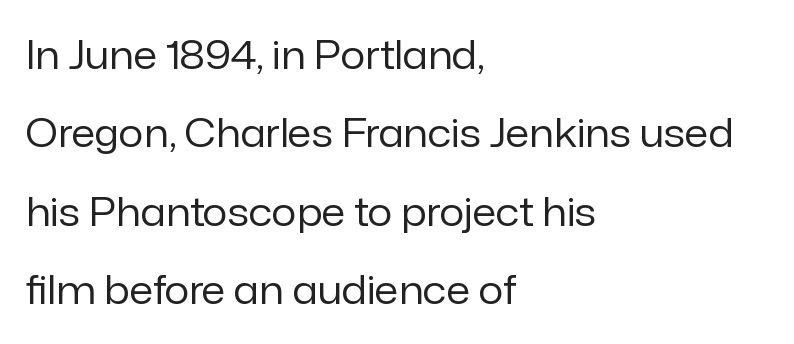
Q: Is the text bold? A: No.
Q: Is the text italic (slanted)? A: No, it is upright.
Q: Is the typeface a serif or a sans-serif typeface? A: Sans-serif.
Q: Is the text underlined? A: No.
Q: How is the paragraph aligned? A: Left-aligned.
Q: Is the spacing between letters normal or unusually wide? A: Normal.
Q: Is the spacing between lines tight, normal or loose? A: Loose.
Q: Width (condensed, normal, or wide)? A: Normal.
Q: Stroke contrast? A: Low.
Q: x-height? A: Medium.
Q: Monospaced? A: No.
